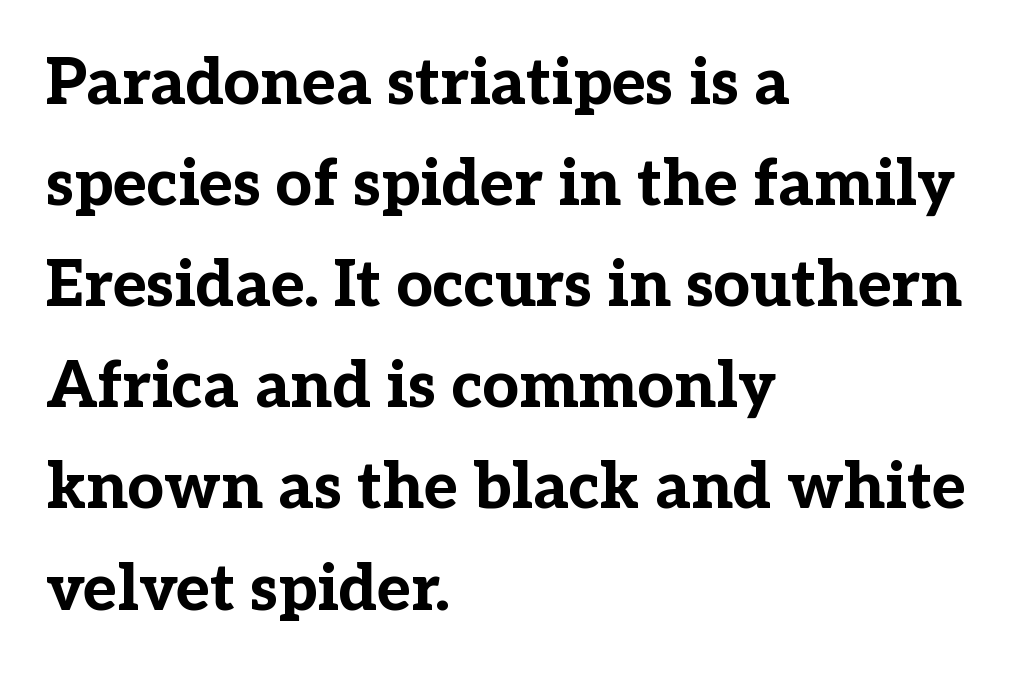
The image shows 64 px bold serif type, upright; set left-aligned, normal line spacing (1.58x), normal letter spacing, not underlined; low stroke contrast and a medium x-height.
